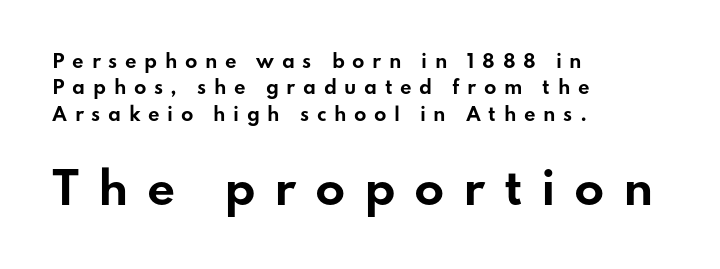
Q: Is the text bold? A: Yes.
Q: Is the text italic (slanted)? A: No, it is upright.
Q: Is the typeface a serif or a sans-serif typeface? A: Sans-serif.
Q: Is the text underlined? A: No.
Q: How is the paragraph aligned? A: Left-aligned.
Q: Is the spacing between letters normal or unusually wide? A: Unusually wide.
Q: Is the spacing between lines tight, normal or loose? A: Normal.
Q: Which block of text is set in a larger size, the first (top) or the second (bottom)? A: The second (bottom) one.
Q: Width (condensed, normal, or wide)? A: Wide.
Q: Stroke contrast? A: Low.
Q: x-height? A: Small.
Q: Monospaced? A: No.
